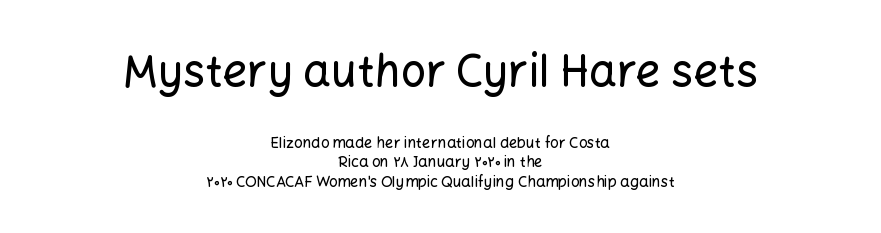
{"serif": "no", "italic": "no", "width": "normal", "stroke_contrast": "low", "x_height": "medium", "monospaced": "no", "underline": "no", "align": "center", "line_spacing": "normal", "line_spacing_ratio": 1.31, "letter_spacing": "normal", "letter_spacing_em": 0.0, "larger_block": "first", "size_ratio": 2.93, "glyph_px": 44}
